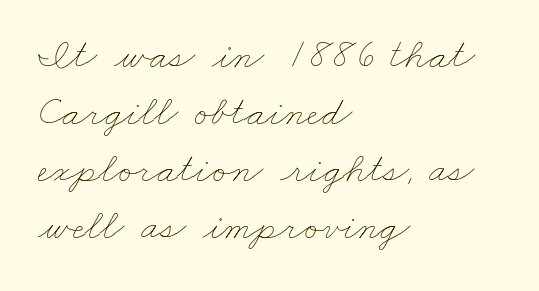
Does the leading feel generous? No, just average. Is the letter spacing exaggerated? No — it looks like the ordinary default. The passage shown is typed in a proportional face where columns would drift. The baseline area is clear. The font is comparable to plain body text, perhaps lighter. Is the block centered? No — it sits flush against the left margin.
